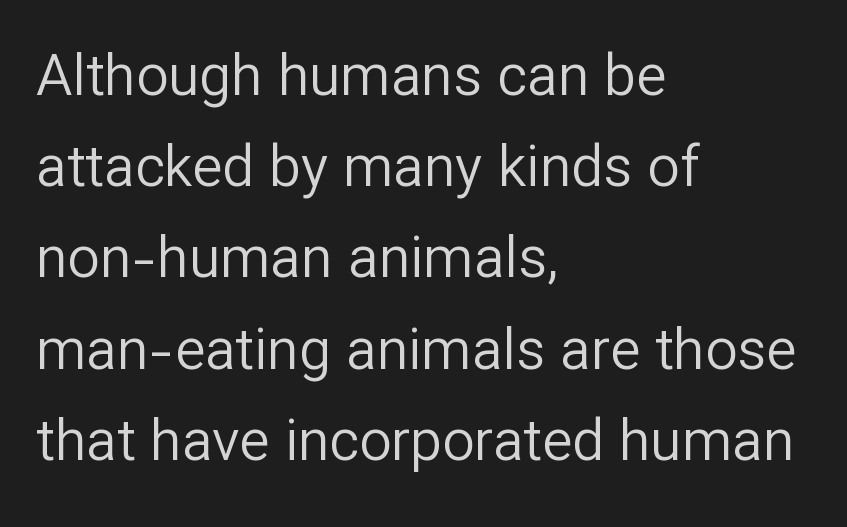
{"serif": "no", "italic": "no", "bold": "no", "weight": "regular", "width": "normal", "stroke_contrast": "low", "x_height": "medium", "monospaced": "no", "underline": "no", "align": "left", "line_spacing": "normal", "line_spacing_ratio": 1.6, "letter_spacing": "normal", "letter_spacing_em": 0.0, "glyph_px": 57}
